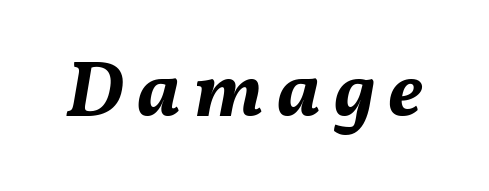
The image shows 79 px bold type, italic (leaning right); set not underlined; medium stroke contrast and a medium x-height.
